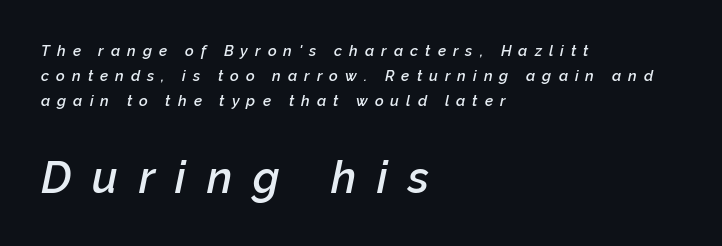
Q: Is the text bold? A: Semi-bold.
Q: Is the text italic (slanted)? A: Yes, it leans right by about 12 degrees.
Q: Is the text underlined? A: No.
Q: How is the paragraph aligned? A: Left-aligned.
Q: Is the spacing between letters normal or unusually wide? A: Unusually wide.
Q: Is the spacing between lines tight, normal or loose? A: Normal.
Q: Which block of text is set in a larger size, the first (top) or the second (bottom)? A: The second (bottom) one.
Q: Width (condensed, normal, or wide)? A: Normal.
Q: Stroke contrast? A: Low.
Q: x-height? A: Medium.
Q: Monospaced? A: No.
